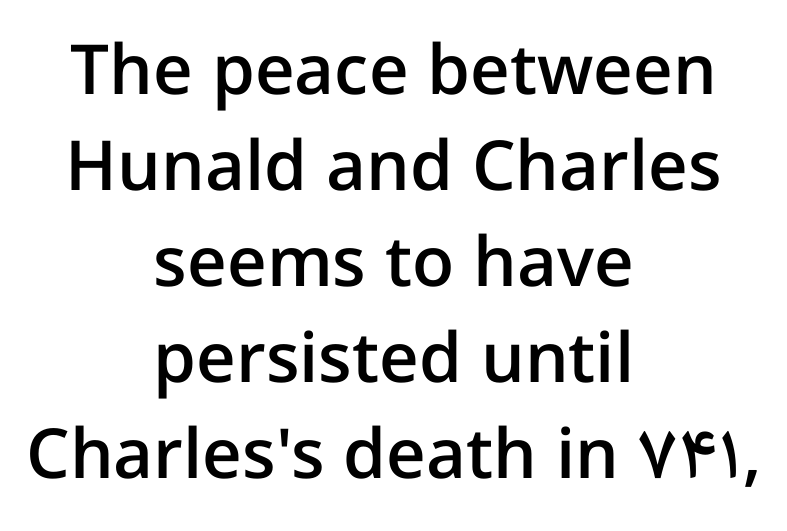
Q: Is the text bold? A: Semi-bold.
Q: Is the text italic (slanted)? A: No, it is upright.
Q: Is the typeface a serif or a sans-serif typeface? A: Sans-serif.
Q: Is the text underlined? A: No.
Q: How is the paragraph aligned? A: Centered.
Q: Is the spacing between letters normal or unusually wide? A: Normal.
Q: Is the spacing between lines tight, normal or loose? A: Normal.
Q: Width (condensed, normal, or wide)? A: Normal.
Q: Stroke contrast? A: Low.
Q: x-height? A: Medium.
Q: Monospaced? A: No.
